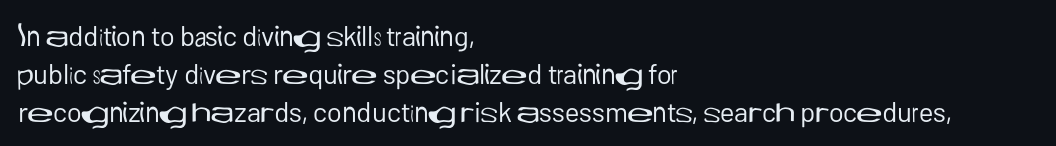
The image shows 28 px regular-weight sans-serif type, upright; set left-aligned, normal line spacing (1.35x), normal letter spacing, not underlined; low stroke contrast and a medium x-height.
